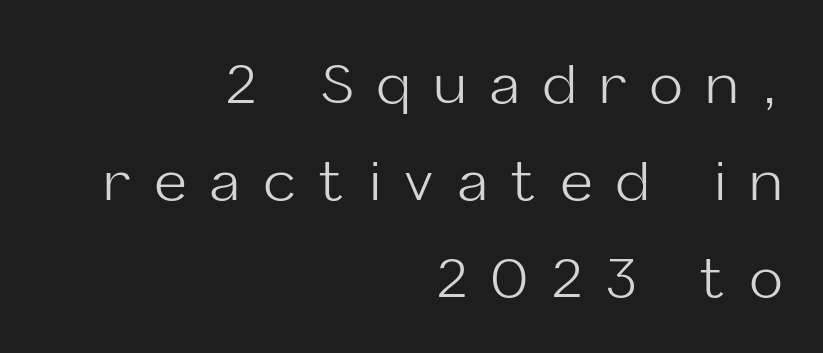
{"serif": "no", "italic": "no", "bold": "no", "weight": "light", "width": "normal", "stroke_contrast": "low", "x_height": "medium", "monospaced": "no", "underline": "no", "align": "right", "line_spacing_ratio": 1.76, "letter_spacing": "wide", "letter_spacing_em": 0.44, "glyph_px": 55}
